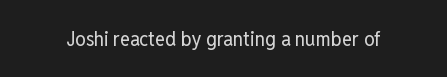
{"italic": "no", "bold": "no", "underline": "no", "letter_spacing": "normal", "letter_spacing_em": 0.0, "glyph_px": 21}
